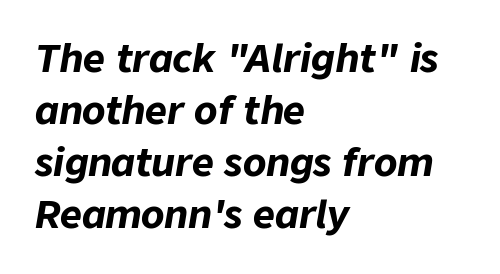
{"italic": "yes", "lean": "right", "slant_degrees": 9, "bold": "yes", "weight": "bold", "width": "normal", "stroke_contrast": "low", "x_height": "medium", "monospaced": "no", "underline": "no", "align": "left", "line_spacing": "normal", "line_spacing_ratio": 1.37, "letter_spacing": "normal", "letter_spacing_em": 0.0, "glyph_px": 38}
